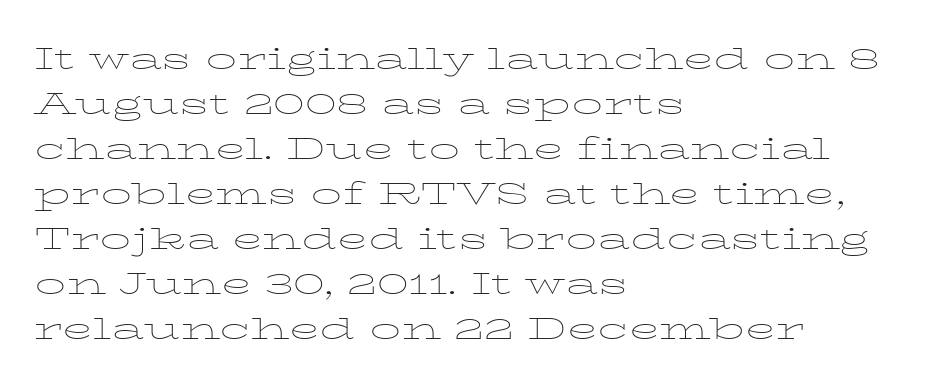
{"serif": "yes", "italic": "no", "bold": "no", "weight": "thin", "width": "wide", "stroke_contrast": "low", "x_height": "medium", "monospaced": "no", "underline": "no", "align": "left", "line_spacing": "normal", "line_spacing_ratio": 1.45, "letter_spacing": "normal", "letter_spacing_em": 0.0, "glyph_px": 31}
